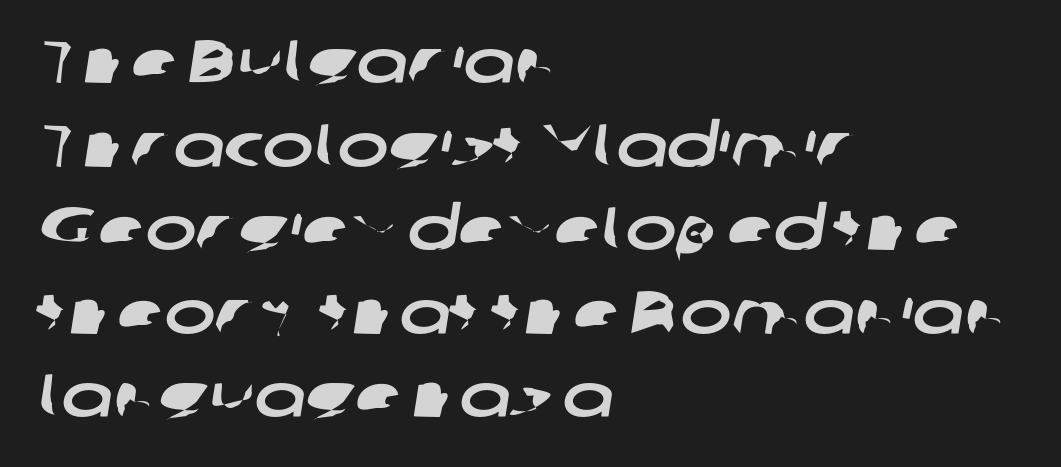
{"serif": "no", "width": "wide", "stroke_contrast": "low", "x_height": "medium", "monospaced": "no", "underline": "no", "align": "left", "line_spacing": "normal", "line_spacing_ratio": 1.37, "letter_spacing": "normal", "letter_spacing_em": 0.0, "glyph_px": 61}
